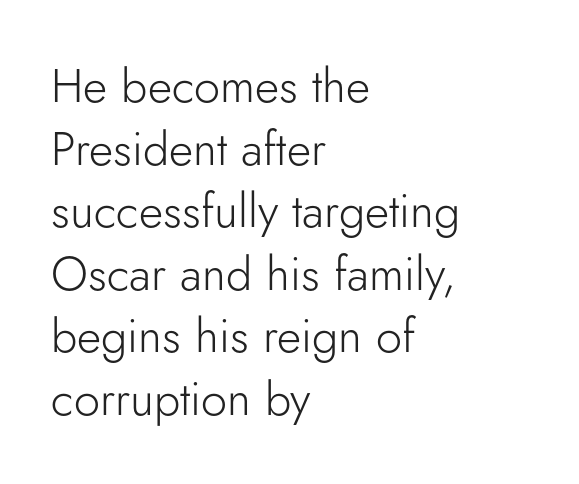
Q: Is the text bold? A: No.
Q: Is the text italic (slanted)? A: No, it is upright.
Q: Is the typeface a serif or a sans-serif typeface? A: Sans-serif.
Q: Is the text underlined? A: No.
Q: How is the paragraph aligned? A: Left-aligned.
Q: Is the spacing between letters normal or unusually wide? A: Normal.
Q: Is the spacing between lines tight, normal or loose? A: Normal.
Q: Width (condensed, normal, or wide)? A: Normal.
Q: Stroke contrast? A: Low.
Q: x-height? A: Small.
Q: Monospaced? A: No.
